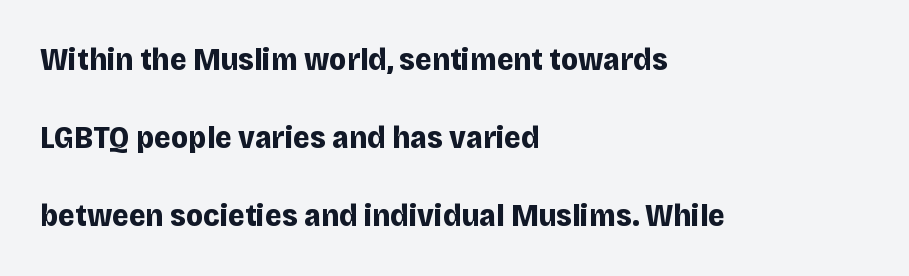
Where is the straight margin? On the left. Leading is clearly above the norm, producing a sparse column. The line texture is even and compact thanks to regular tracking. The gap between lines stays unmarked.
